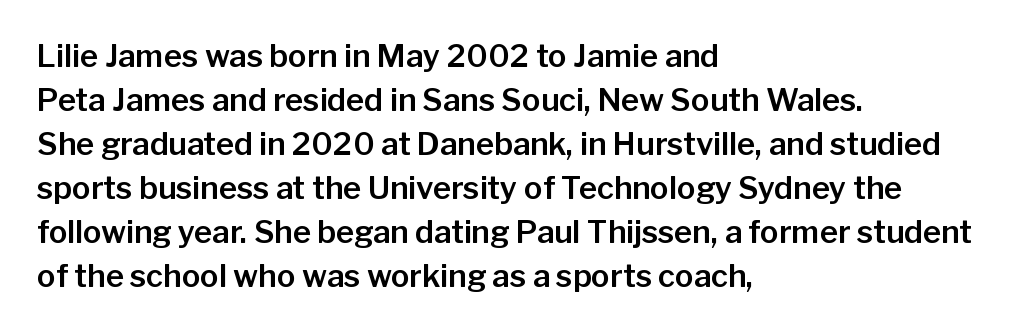
Q: Is the text italic (slanted)? A: No, it is upright.
Q: Is the typeface a serif or a sans-serif typeface? A: Sans-serif.
Q: Is the text underlined? A: No.
Q: How is the paragraph aligned? A: Left-aligned.
Q: Is the spacing between letters normal or unusually wide? A: Normal.
Q: Is the spacing between lines tight, normal or loose? A: Normal.
Q: Width (condensed, normal, or wide)? A: Normal.
Q: Stroke contrast? A: Low.
Q: x-height? A: Medium.
Q: Monospaced? A: No.
